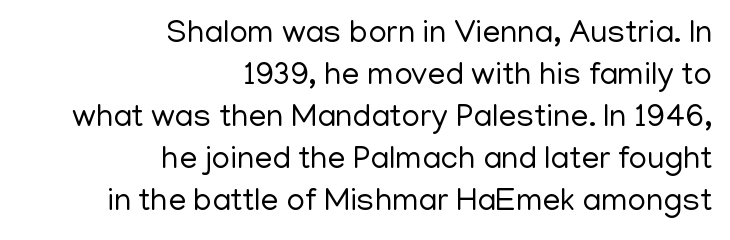
{"serif": "no", "italic": "no", "bold": "no", "weight": "regular", "width": "normal", "stroke_contrast": "low", "x_height": "medium", "monospaced": "no", "underline": "no", "align": "right", "line_spacing": "normal", "line_spacing_ratio": 1.31, "letter_spacing": "normal", "letter_spacing_em": 0.0, "glyph_px": 32}
